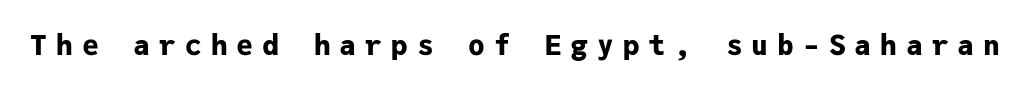
The image shows 28 px bold sans-serif type, upright, monospaced; set unusually wide letter spacing (+0.32 em), not underlined; low stroke contrast and a medium x-height.
